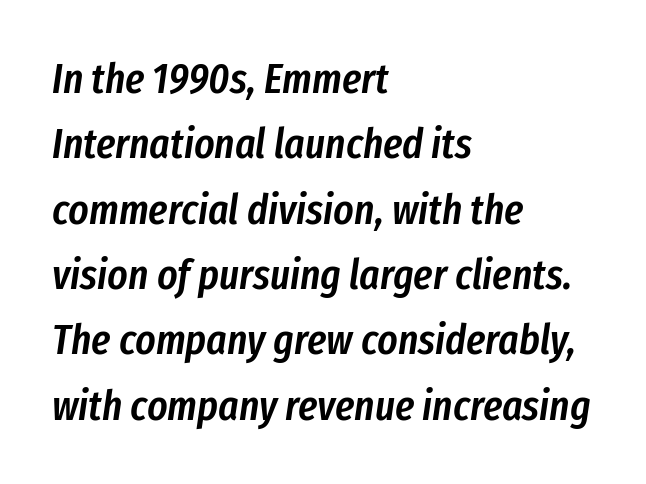
{"italic": "yes", "lean": "right", "slant_degrees": 8, "bold": "semi", "weight": "semibold", "width": "condensed", "stroke_contrast": "low", "x_height": "medium", "monospaced": "no", "underline": "no", "align": "left", "line_spacing": "normal", "line_spacing_ratio": 1.52, "letter_spacing": "normal", "letter_spacing_em": 0.0, "glyph_px": 43}
